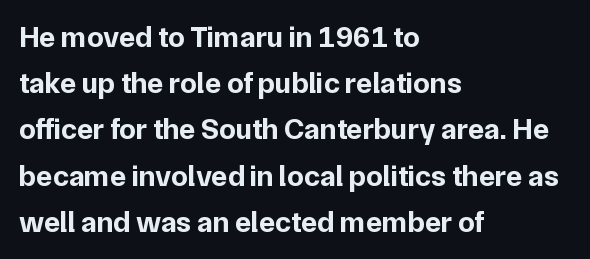
In terms of letterform style, serifs are entirely absent. Only glyphs here, with clear space below each row. Summary of weight: heavy, a full bold. The lettering stays uniformly vertical, giving the passage a roman look. Spacing verdict: proportional, widths tailored to each character.
